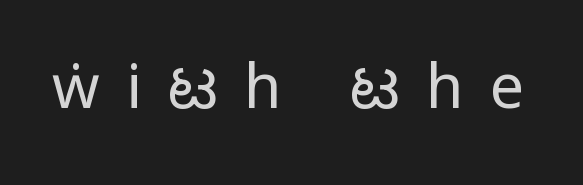
{"serif": "no", "italic": "no", "width": "condensed", "stroke_contrast": "medium", "monospaced": "no", "underline": "no", "letter_spacing": "wide", "letter_spacing_em": 0.43, "glyph_px": 61}
